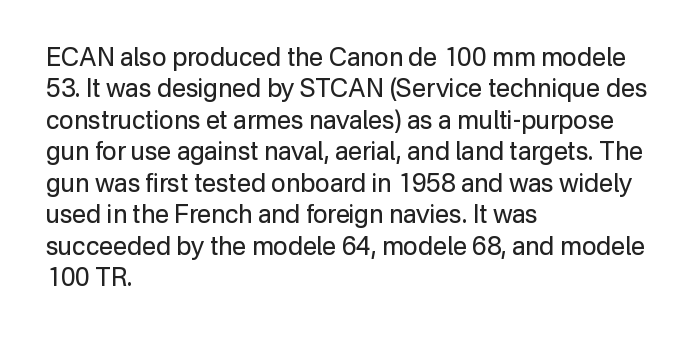
Q: Is the text bold? A: No.
Q: Is the text italic (slanted)? A: No, it is upright.
Q: Is the text underlined? A: No.
Q: How is the paragraph aligned? A: Left-aligned.
Q: Is the spacing between letters normal or unusually wide? A: Normal.
Q: Is the spacing between lines tight, normal or loose? A: Normal.
